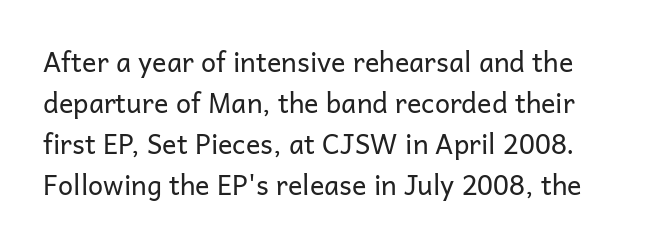
When letters stand straight like this, we call the style roman or upright. The characters are drawn with everyday or finer stroke widths. Notice how descenders clear the ascenders below comfortably — that's standard leading. Caption: standard tracking, unaltered. The area under the type is left untouched.
